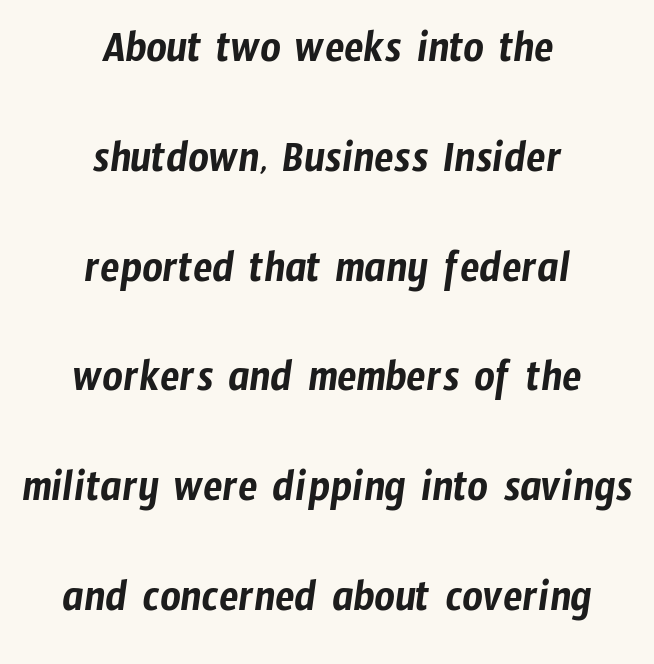
Q: Is the typeface a serif or a sans-serif typeface? A: Sans-serif.
Q: Is the text underlined? A: No.
Q: How is the paragraph aligned? A: Centered.
Q: Is the spacing between letters normal or unusually wide? A: Normal.
Q: Is the spacing between lines tight, normal or loose? A: Loose.
Q: Width (condensed, normal, or wide)? A: Condensed.
Q: Stroke contrast? A: Low.
Q: x-height? A: Medium.
Q: Monospaced? A: No.
